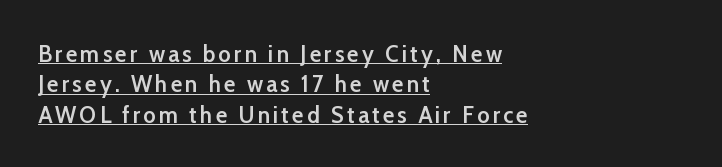
Q: Is the text bold? A: Semi-bold.
Q: Is the text italic (slanted)? A: No, it is upright.
Q: Is the text underlined? A: Yes.
Q: How is the paragraph aligned? A: Left-aligned.
Q: Is the spacing between lines tight, normal or loose? A: Normal.
